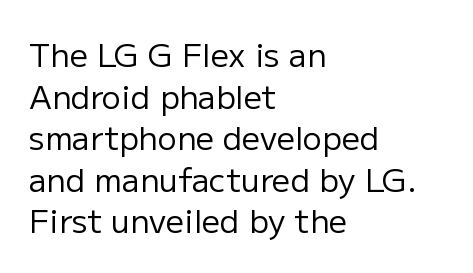
{"serif": "no", "italic": "no", "bold": "no", "weight": "regular", "width": "normal", "stroke_contrast": "low", "x_height": "medium", "monospaced": "no", "underline": "no", "align": "left", "line_spacing": "normal", "line_spacing_ratio": 1.3, "letter_spacing": "normal", "letter_spacing_em": 0.0, "glyph_px": 32}
